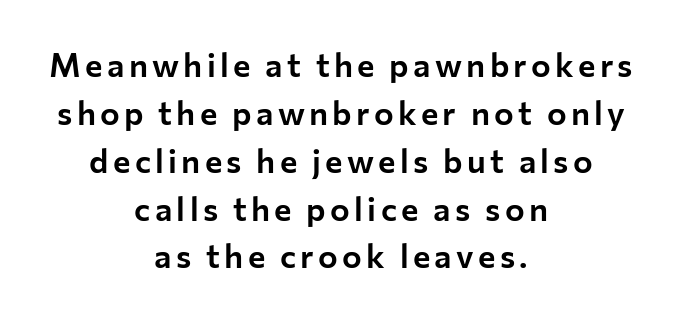
{"serif": "no", "italic": "no", "width": "normal", "stroke_contrast": "low", "x_height": "medium", "monospaced": "no", "underline": "no", "align": "center", "line_spacing": "normal", "line_spacing_ratio": 1.45, "glyph_px": 33}
